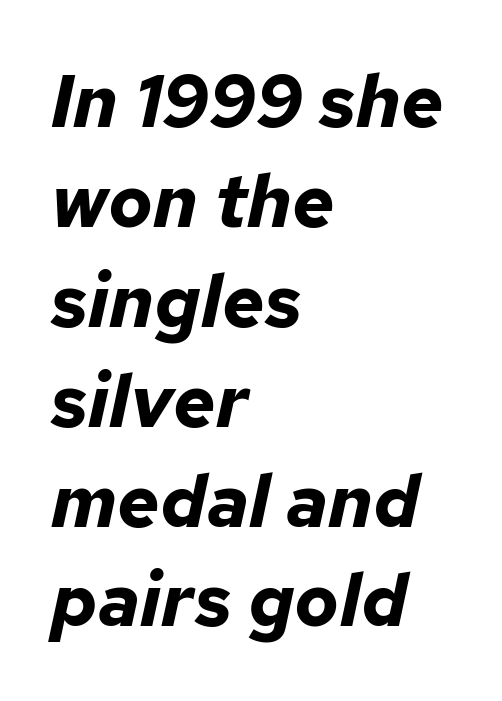
{"italic": "yes", "lean": "right", "slant_degrees": 12, "bold": "yes", "weight": "bold", "width": "normal", "stroke_contrast": "low", "x_height": "medium", "monospaced": "no", "underline": "no", "align": "left", "line_spacing": "normal", "line_spacing_ratio": 1.35, "letter_spacing": "normal", "letter_spacing_em": 0.0, "glyph_px": 74}
